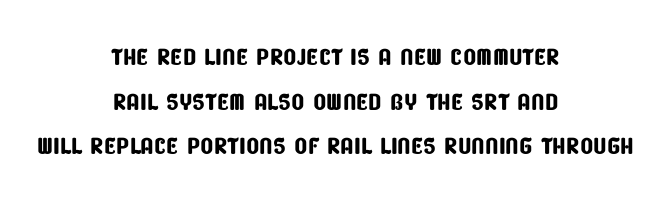
The image shows 34 px condensed sans-serif type; set centered, normal line spacing (1.31x), normal letter spacing, not underlined; low stroke contrast and a large x-height.
